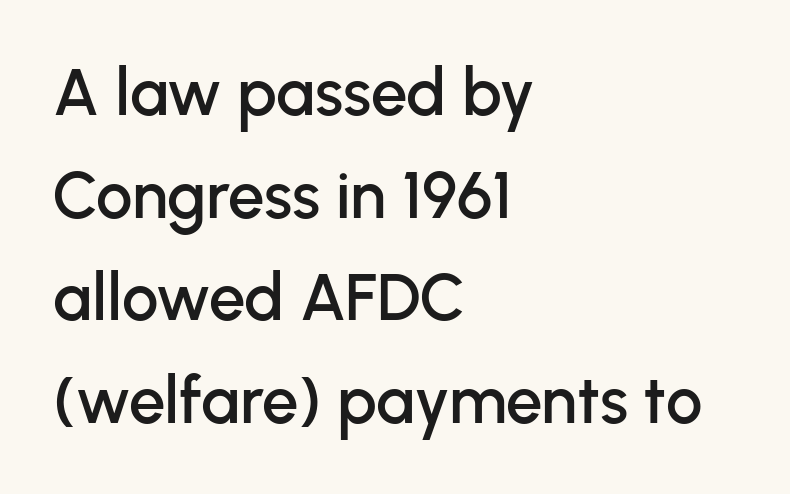
Is the letter spacing exaggerated? No — it looks like the ordinary default. This sample is left-justified, so line endings fall wherever the words run out. Has an underline been added? It has not. Looks like regular typesetting: each glyph gets only the width it needs. Posture: vertical. Vertically, the passage feels balanced, rows spaced as you'd expect.
